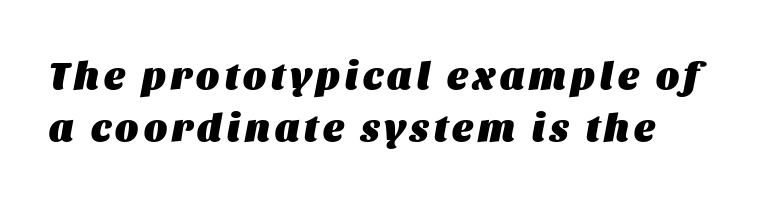
The image shows 39 px heavy type, italic (leaning right); set normal line spacing (1.34x), not underlined; medium stroke contrast and a large x-height.
